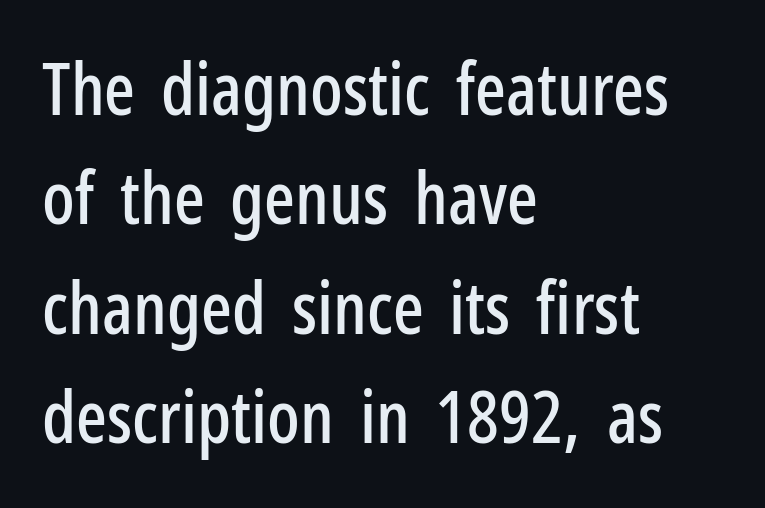
The image shows 72 px condensed sans-serif type, upright; set left-aligned, normal line spacing (1.52x), normal letter spacing, not underlined; low stroke contrast and a medium x-height.
